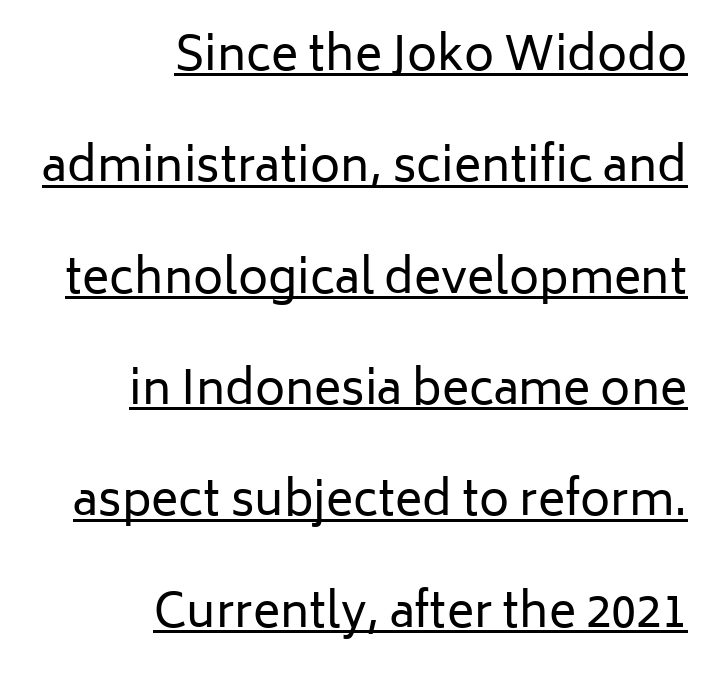
{"serif": "no", "italic": "no", "bold": "no", "weight": "regular", "width": "normal", "stroke_contrast": "low", "x_height": "medium", "monospaced": "no", "underline": "yes", "align": "right", "line_spacing": "loose", "line_spacing_ratio": 2.42, "letter_spacing": "normal", "letter_spacing_em": 0.0, "glyph_px": 46}
